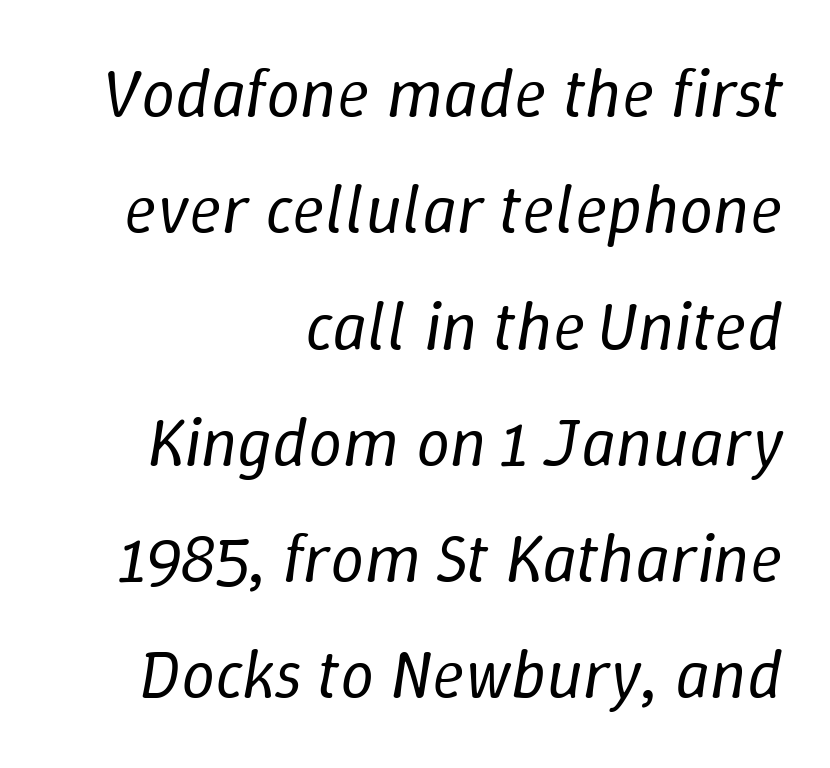
{"italic": "yes", "lean": "right", "slant_degrees": 9, "bold": "no", "weight": "regular", "width": "normal", "stroke_contrast": "low", "x_height": "medium", "monospaced": "no", "underline": "no", "align": "right", "line_spacing_ratio": 1.71, "letter_spacing": "normal", "letter_spacing_em": 0.0, "glyph_px": 68}
